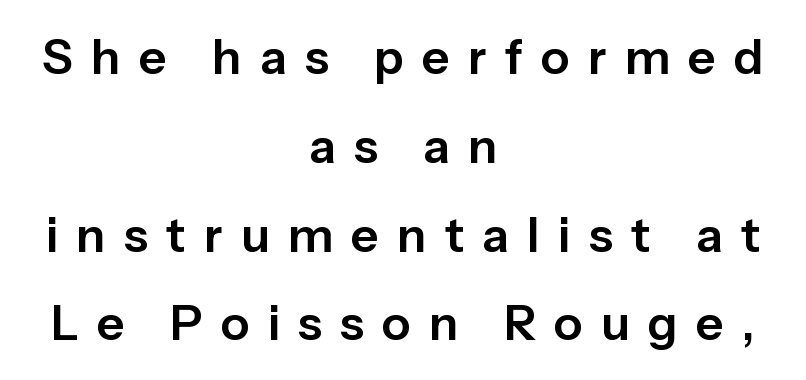
{"serif": "no", "italic": "no", "width": "normal", "stroke_contrast": "low", "x_height": "medium", "monospaced": "no", "underline": "no", "align": "center", "line_spacing_ratio": 1.85, "letter_spacing": "wide", "letter_spacing_em": 0.38, "glyph_px": 48}
